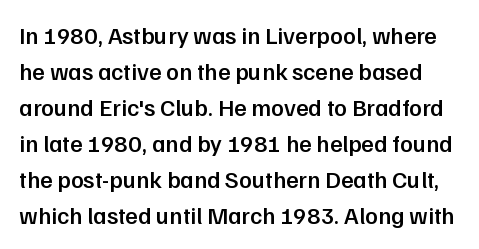
The image shows 24 px text type, upright; set normal line spacing (1.5x), normal letter spacing, not underlined.
